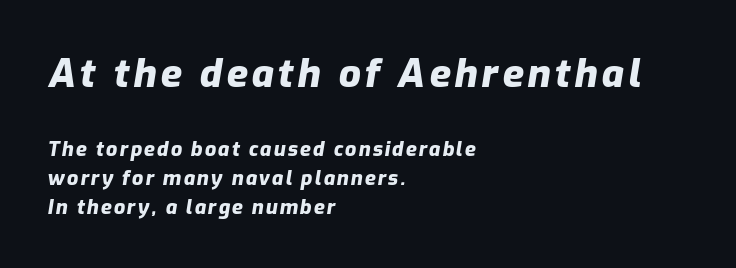
{"italic": "yes", "lean": "right", "slant_degrees": 9, "bold": "yes", "weight": "heavy", "width": "normal", "stroke_contrast": "low", "x_height": "medium", "monospaced": "no", "underline": "no", "align": "left", "line_spacing": "normal", "line_spacing_ratio": 1.45, "larger_block": "first", "size_ratio": 1.95, "glyph_px": 39}
